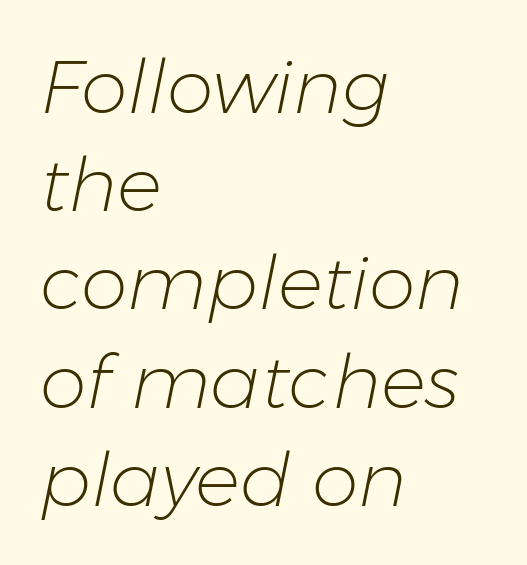
The image shows 75 px light type, italic (leaning right); set left-aligned, normal line spacing (1.31x), normal letter spacing, not underlined; low stroke contrast and a medium x-height.
